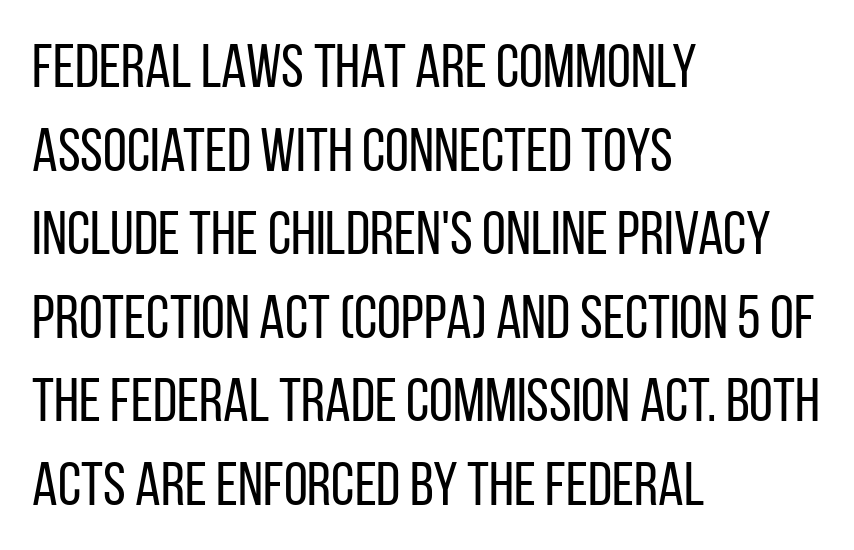
A typesetter would mark this as roman, not italic. The typesetting does not lean heavy: it is not bold. No word sits above an underline. Is the letter spacing exaggerated? No — it looks like the ordinary default.
